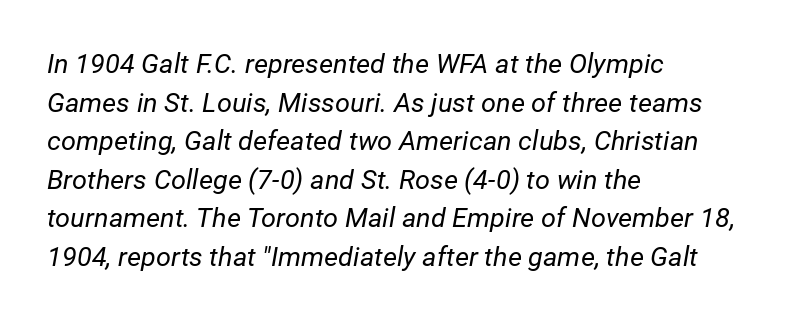
{"italic": "yes", "lean": "right", "slant_degrees": 12, "bold": "no", "underline": "no", "align": "left", "line_spacing": "normal", "line_spacing_ratio": 1.43, "letter_spacing": "normal", "letter_spacing_em": 0.0, "glyph_px": 27}
